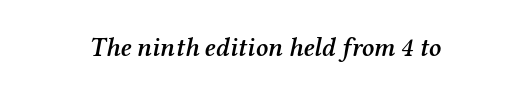
The image shows 26 px text type, italic (leaning right); set normal letter spacing, not underlined.
